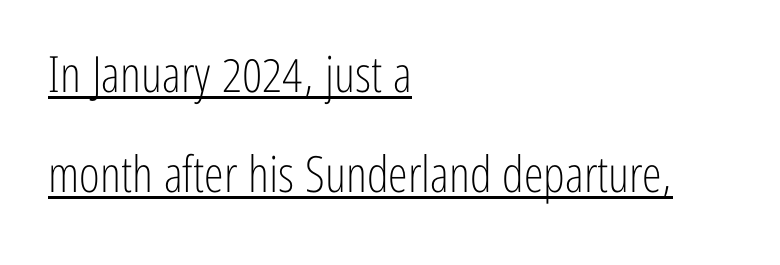
{"serif": "no", "italic": "no", "bold": "no", "weight": "light", "width": "condensed", "stroke_contrast": "low", "x_height": "medium", "monospaced": "no", "underline": "yes", "align": "left", "line_spacing": "loose", "line_spacing_ratio": 2.0, "letter_spacing": "normal", "letter_spacing_em": 0.0, "glyph_px": 50}
